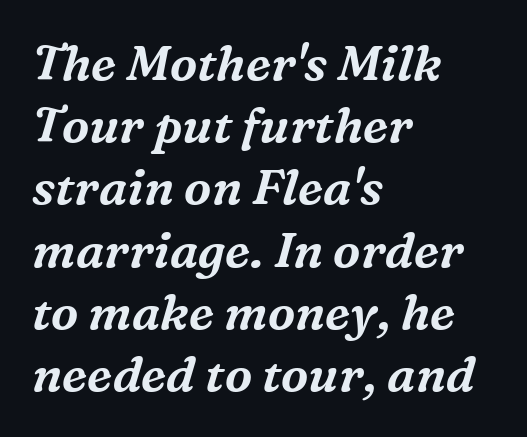
Regarding serifs, this sample has them. Unmarked baselines from the first word to the last. Slant detected: the letters are inclined. The block of text has a typical density, with ordinary space between rows. Does the copy run flush right? No — it runs flush left.
